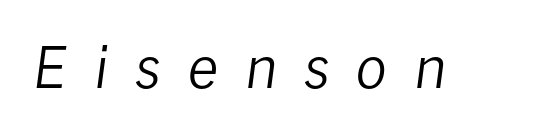
The image shows 56 px regular-weight type, italic (leaning right); set unusually wide letter spacing (+0.48 em), not underlined; low stroke contrast and a medium x-height.
